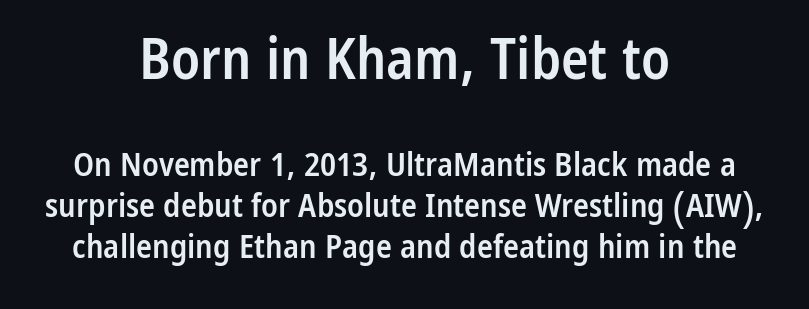
Unlike italic type, these characters show no tilt at all. The face used here is a sans, in the tradition of grotesques and geometrics. Bigger letters appear in the top chunk; the bottom chunk is reduced. Compared with an ordinary text face, these strokes are moderately heavier — a semibold.
